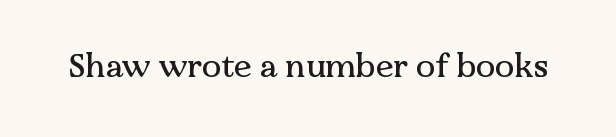
Q: Is the text italic (slanted)? A: No, it is upright.
Q: Is the typeface a serif or a sans-serif typeface? A: Serif.
Q: Is the text underlined? A: No.
Q: Is the spacing between letters normal or unusually wide? A: Normal.
Q: Width (condensed, normal, or wide)? A: Normal.
Q: Stroke contrast? A: Medium.
Q: x-height? A: Medium.
Q: Monospaced? A: No.
